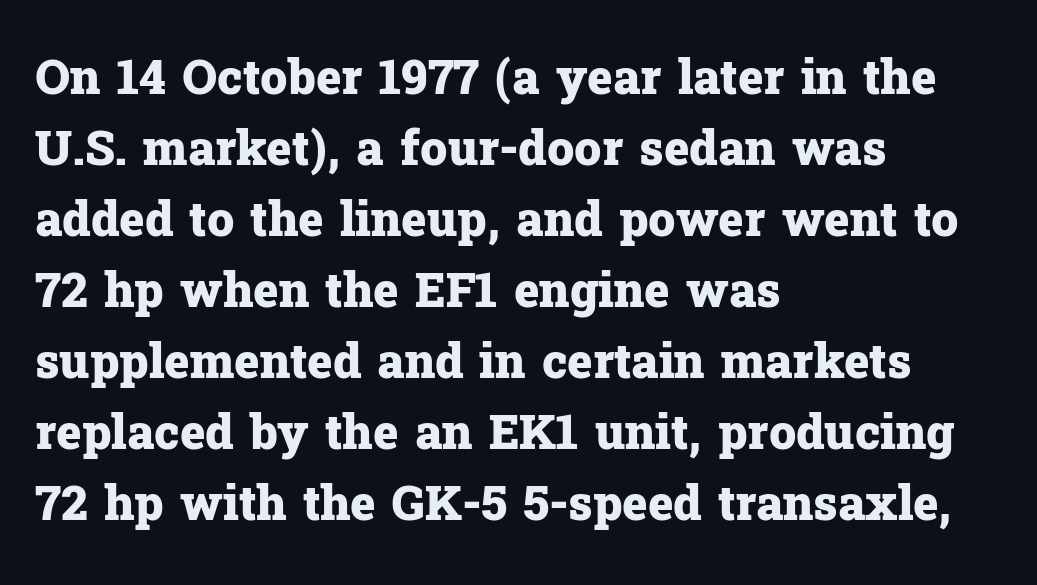
Caption: bold face, heavy strokes. Regarding serifs, this sample has them. Spacing verdict: proportional, widths tailored to each character. The rows are spaced the way most documents space them. This sample uses plain, unmodified letter spacing. The rendering anchors every line to the left-hand side.
